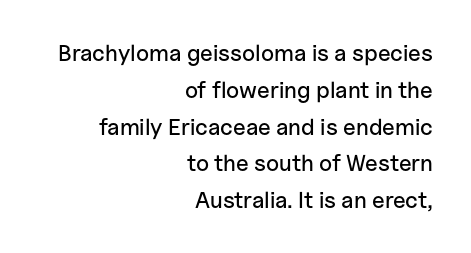
{"italic": "no", "underline": "no", "align": "right", "line_spacing": "normal", "line_spacing_ratio": 1.6, "letter_spacing": "normal", "letter_spacing_em": 0.0, "glyph_px": 23}
